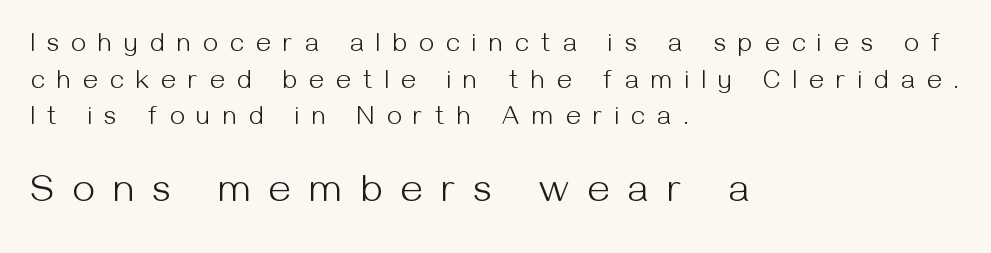
The image shows 39 px light sans-serif type, upright; set left-aligned, normal line spacing (1.41x), unusually wide letter spacing (+0.49 em), not underlined; the second (bottom) block is 1.5x larger; medium stroke contrast and a medium x-height.
